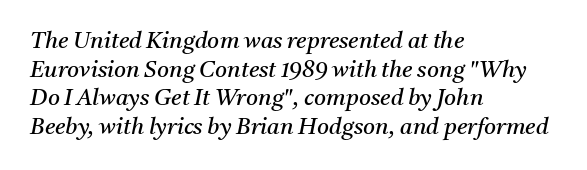
{"italic": "yes", "lean": "right", "slant_degrees": 11, "bold": "no", "underline": "no", "align": "left", "line_spacing_ratio": 1.24, "letter_spacing": "normal", "letter_spacing_em": 0.0, "glyph_px": 23}
